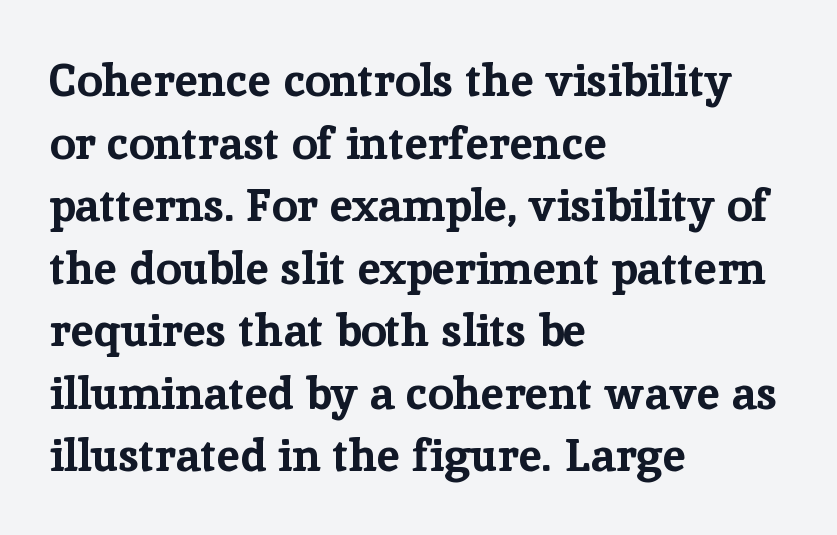
The image shows 46 px bold serif type, upright; set left-aligned, normal line spacing (1.36x), normal letter spacing, not underlined; low stroke contrast and a medium x-height.
